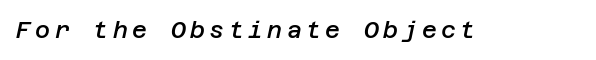
The strip under each line holds only bare page. These words are printed semibold, heavier than regular yet not bold. Would a proofreader flag this as italicized? Yes.
